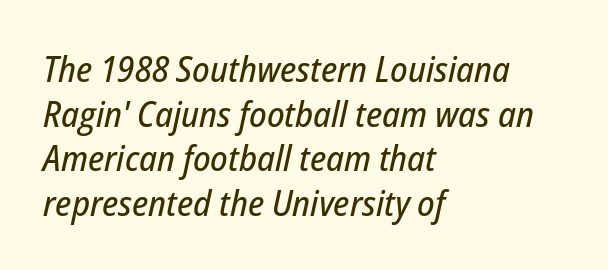
It's the slanting kind of type. The tracking reads as untouched default to a designer's eye. The space beneath each line is pristine and unruled. Note the varied advance widths — an 'i' is clearly narrower than an 'm'.
